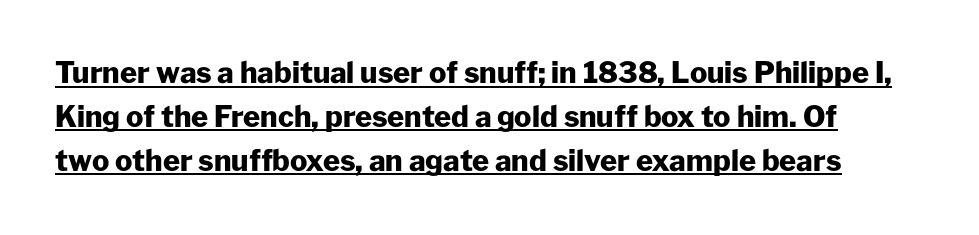
How would I describe the line gaps? Plain and ordinary. Set as a true bold cut, around the 700 mark. A sans-serif font was chosen for this passage. Observe the ordinary spacing: letters are neighbours, not strangers. The letters advance in unequal steps, a hallmark of proportional type.
